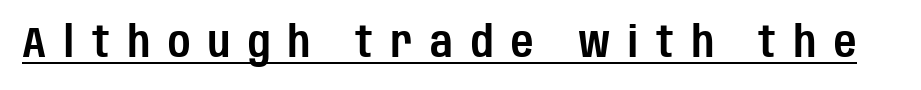
The image shows 43 px condensed sans-serif type, upright; set unusually wide letter spacing (+0.42 em), underlined; low stroke contrast and a large x-height.
